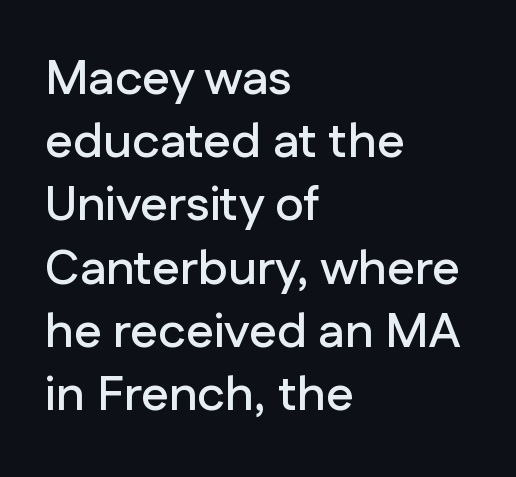
Unlike a traditional serif, this face leaves its strokes unadorned. Rule under the text: the space is simply empty. The passage shown is typed in a proportional face where columns would drift. In CSS terms this would be text-align: left. Regular leading. Inter-character spacing is left at the font's built-in metrics.
